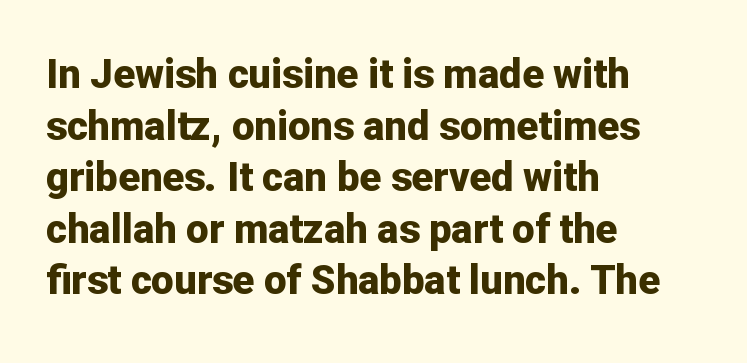
The image shows 40 px bold sans-serif type, upright; set left-aligned, normal line spacing (1.29x), normal letter spacing, not underlined; low stroke contrast and a medium x-height.
